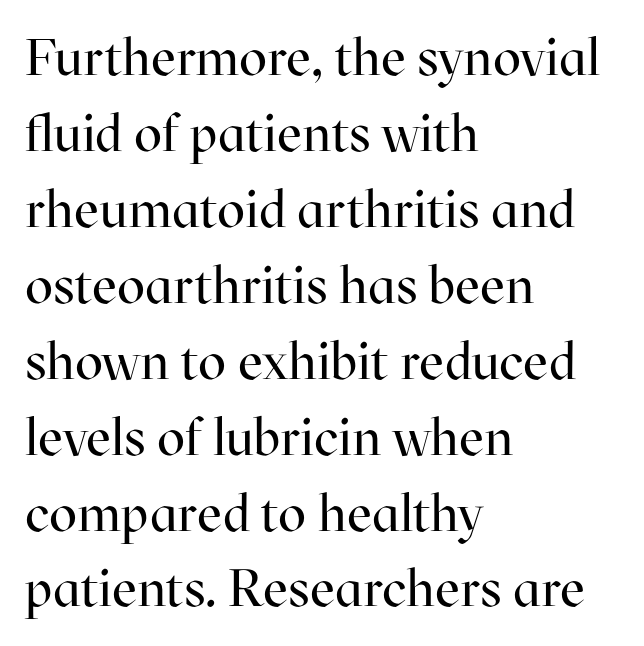
{"serif": "yes", "italic": "no", "bold": "no", "weight": "regular", "width": "normal", "stroke_contrast": "high", "x_height": "medium", "monospaced": "no", "underline": "no", "align": "left", "line_spacing": "normal", "line_spacing_ratio": 1.46, "letter_spacing": "normal", "letter_spacing_em": 0.0, "glyph_px": 52}
